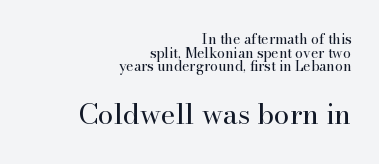
The image shows 28 px regular-weight serif type, upright; set right-aligned, tight line spacing (0.98x), normal letter spacing, not underlined; the second (bottom) block is 2.0x larger; high stroke contrast and a small x-height.
